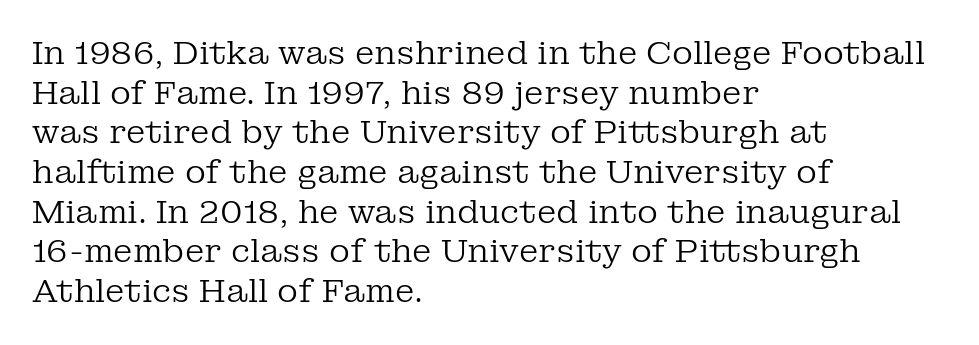
Q: Is the text bold? A: No.
Q: Is the text italic (slanted)? A: No, it is upright.
Q: Is the typeface a serif or a sans-serif typeface? A: Serif.
Q: Is the text underlined? A: No.
Q: How is the paragraph aligned? A: Left-aligned.
Q: Is the spacing between letters normal or unusually wide? A: Normal.
Q: Width (condensed, normal, or wide)? A: Normal.
Q: Stroke contrast? A: Low.
Q: x-height? A: Medium.
Q: Monospaced? A: No.
